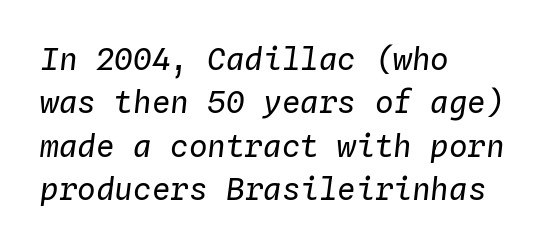
Q: Is the text bold? A: No.
Q: Is the text italic (slanted)? A: Yes, it leans right by about 4 degrees.
Q: Is the text underlined? A: No.
Q: How is the paragraph aligned? A: Left-aligned.
Q: Is the spacing between letters normal or unusually wide? A: Normal.
Q: Is the spacing between lines tight, normal or loose? A: Normal.
Q: Width (condensed, normal, or wide)? A: Normal.
Q: Stroke contrast? A: Low.
Q: x-height? A: Medium.
Q: Monospaced? A: Yes.
